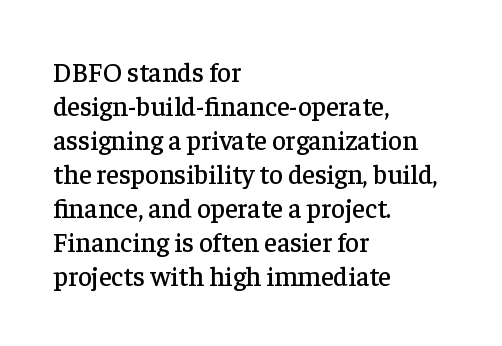
The image shows 27 px text type, upright; set left-aligned, normal line spacing (1.26x), normal letter spacing, not underlined.
